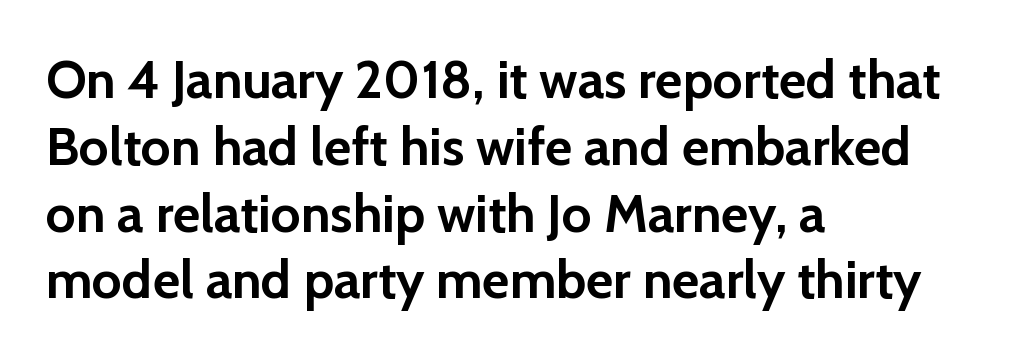
Emphasis by weight is at full strength: bold. In terms of letterform style, serifs are entirely absent. Think of a printed novel: that variable character pitch is what you see here. Does the leading feel generous? No, just average. Teacher's note: observe the even left margin — that is flush-left alignment. This rendering leaves character spacing at its baseline value.
